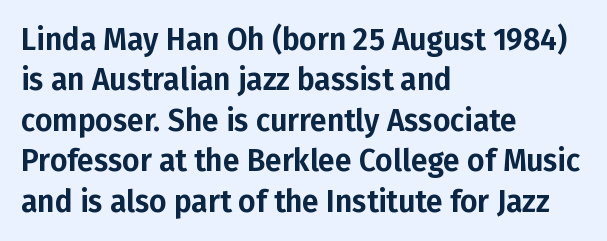
Is the letter spacing exaggerated? No — it looks like the ordinary default. The strip under each line holds only bare page. I'd call this a sans setting — the letters go barefoot. Does the leading feel generous? No, just average. The rag falls on the right side of this text block.
